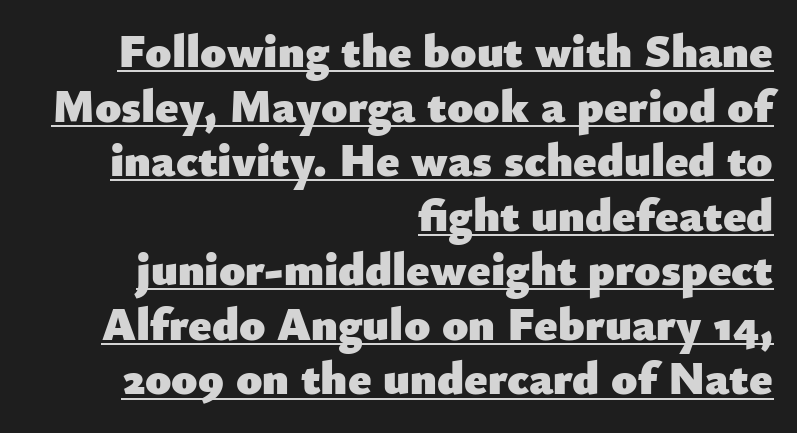
How heavy is the stroke? Heavy — this is a bold. In terms of letterform style, serifs are entirely absent. Each letter keeps its own natural width here, so spacing adapts to shape. This sample uses plain, unmodified letter spacing. Underlined type.
